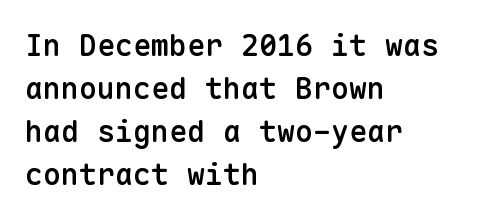
Fixed-width glyphs throughout — classic coding-font behaviour. No italicization has been applied; the sample stays upright. Typeset ragged right — the left edge is the straight one. The face used here is a sans, in the tradition of grotesques and geometrics.
